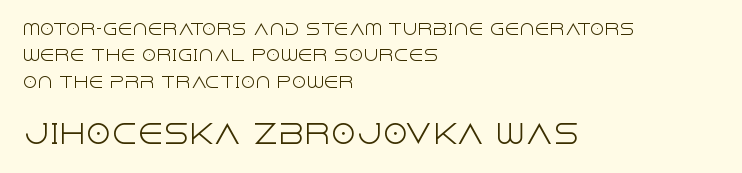
{"italic": "no", "bold": "no", "underline": "no", "align": "left", "line_spacing_ratio": 1.76, "letter_spacing": "normal", "letter_spacing_em": 0.0, "larger_block": "second", "size_ratio": 1.73, "glyph_px": 26}
